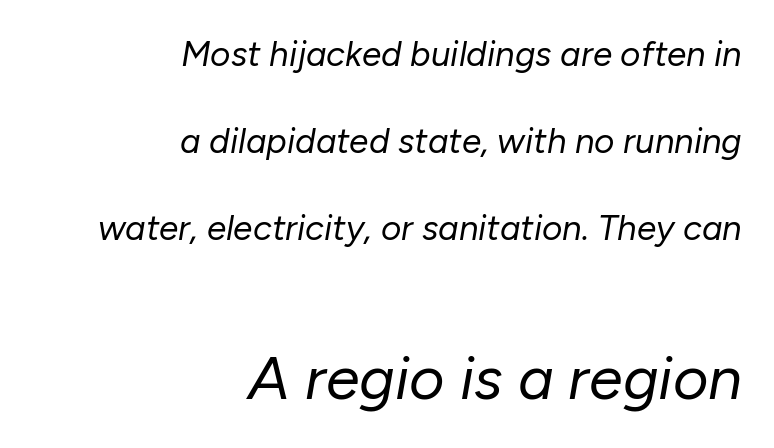
Vertical spacing — loose. The rendering uses natural spacing where letterforms have individual widths. Line ends are locked; line starts wander. A light-to-regular cut is what we see here. There is no visible air inserted between adjacent glyphs. The letters in the lower block stand taller than those in the block above.
